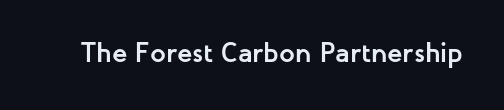
{"serif": "no", "italic": "no", "bold": "yes", "weight": "semibold", "width": "normal", "stroke_contrast": "low", "x_height": "medium", "monospaced": "no", "underline": "no", "letter_spacing": "normal", "letter_spacing_em": 0.0, "glyph_px": 28}
